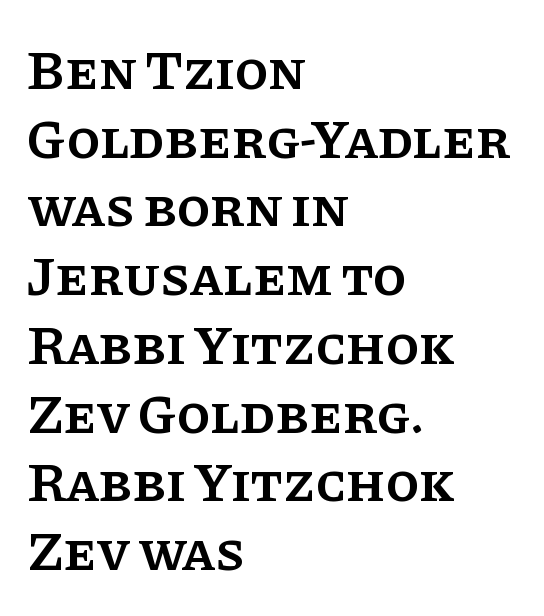
Is the block centered? No — it sits flush against the left margin. Looks like regular typesetting: each glyph gets only the width it needs. Rendered with straight, roman letterforms. Evenly set lines give the paragraph a standard silhouette. Any mark beneath the type? The region is blank. Old-style or modern, the face here clearly has serifs.
